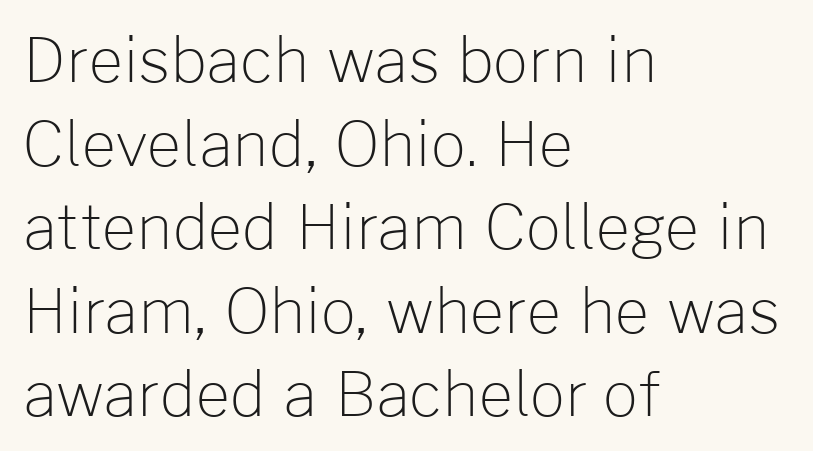
Where is the straight margin? On the left. A typesetter would call this proportional, since set widths differ per character. Is this a sans? Yes — the strokes have no serifs. Honestly, the row spacing looks completely unremarkable.
